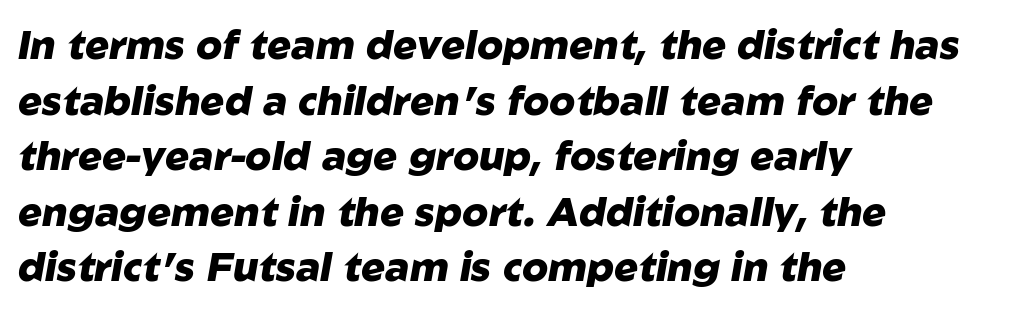
What stands out about the letter spacing? Nothing — it is the standard amount. The passage is arranged the way most books set body copy — flush left. In terms of posture, this sample is oblique. Just letters on the line, the space beneath them empty. Rows of type keep a routine distance in the vertical direction.
